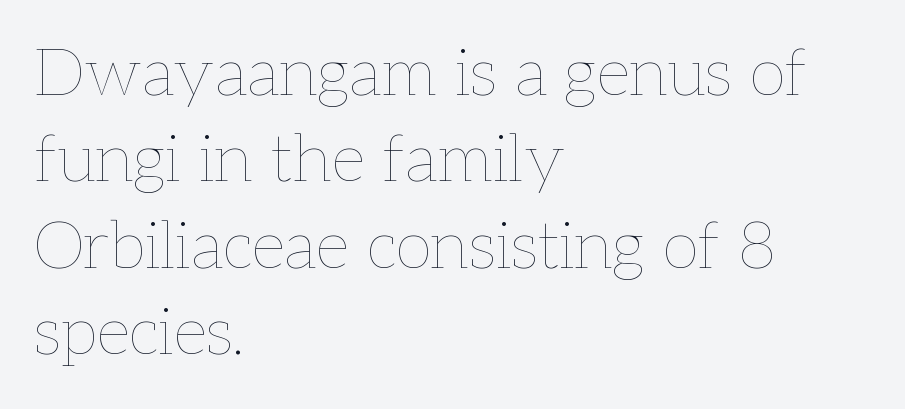
The passage shown is typed in a proportional face where columns would drift. Compared with typical paragraphs, the rows here are spaced about the same. The rendering anchors every line to the left-hand side. Stems here are at most as thick as an everyday book face. Characters remain perfectly vertical along every line. Honestly, the letter spacing is just normal — you wouldn't notice it.
